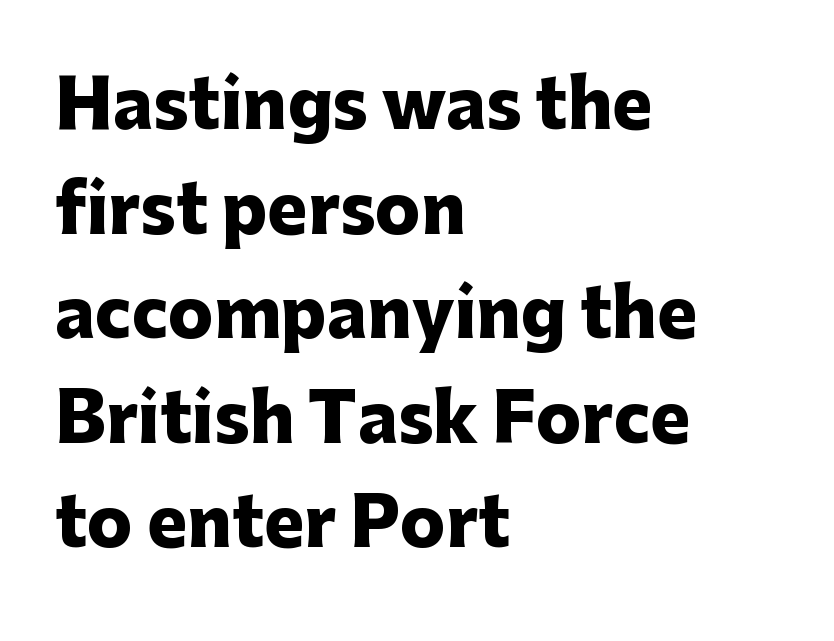
Q: Is the text bold? A: Yes.
Q: Is the text italic (slanted)? A: No, it is upright.
Q: Is the typeface a serif or a sans-serif typeface? A: Sans-serif.
Q: Is the text underlined? A: No.
Q: How is the paragraph aligned? A: Left-aligned.
Q: Is the spacing between letters normal or unusually wide? A: Normal.
Q: Is the spacing between lines tight, normal or loose? A: Normal.
Q: Width (condensed, normal, or wide)? A: Normal.
Q: Stroke contrast? A: Low.
Q: x-height? A: Medium.
Q: Monospaced? A: No.
